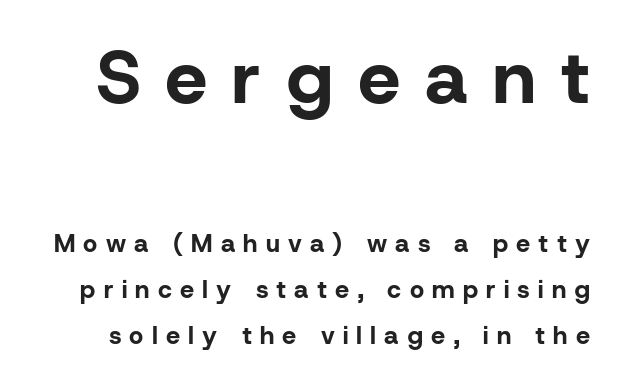
The image shows 75 px bold sans-serif type, upright; set line spacing 1.83x, unusually wide letter spacing (+0.33 em), not underlined; the first (top) block is 3.0x larger; low stroke contrast and a medium x-height.
